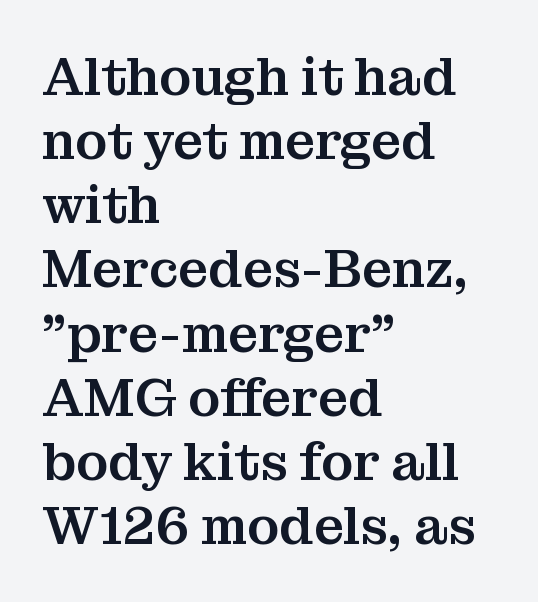
The image shows 53 px serif type, upright; set left-aligned, line spacing 1.21x, normal letter spacing, not underlined; medium stroke contrast and a medium x-height.
